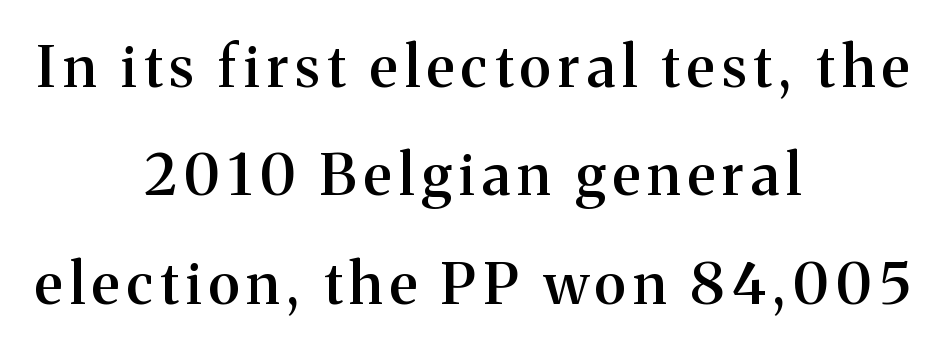
Q: Is the text bold? A: Semi-bold.
Q: Is the text italic (slanted)? A: No, it is upright.
Q: Is the typeface a serif or a sans-serif typeface? A: Serif.
Q: Is the text underlined? A: No.
Q: How is the paragraph aligned? A: Centered.
Q: Is the spacing between lines tight, normal or loose? A: Loose.
Q: Width (condensed, normal, or wide)? A: Normal.
Q: Stroke contrast? A: Medium.
Q: x-height? A: Medium.
Q: Monospaced? A: No.
